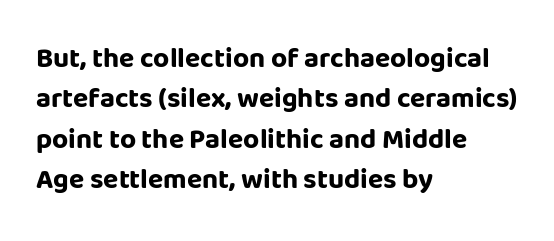
Q: Is the text bold? A: Yes.
Q: Is the text italic (slanted)? A: No, it is upright.
Q: Is the typeface a serif or a sans-serif typeface? A: Sans-serif.
Q: Is the text underlined? A: No.
Q: How is the paragraph aligned? A: Left-aligned.
Q: Is the spacing between letters normal or unusually wide? A: Normal.
Q: Is the spacing between lines tight, normal or loose? A: Normal.
Q: Width (condensed, normal, or wide)? A: Normal.
Q: Stroke contrast? A: Low.
Q: x-height? A: Large.
Q: Monospaced? A: No.
